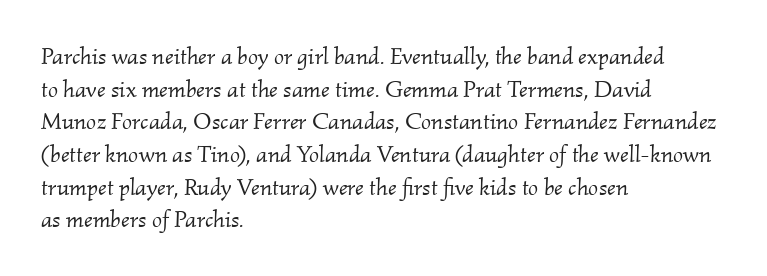
{"italic": "yes", "lean": "right", "slant_degrees": 2, "bold": "no", "underline": "no", "align": "left", "line_spacing": "normal", "line_spacing_ratio": 1.36, "letter_spacing": "normal", "letter_spacing_em": 0.0, "glyph_px": 24}
